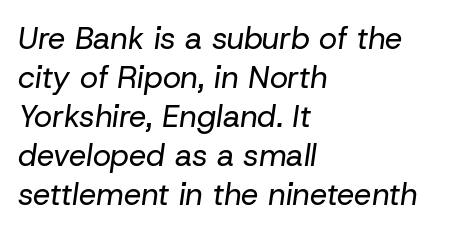
Horizontally, the lines are justified to the leading edge only. Underline: absent. Regular leading. Ink coverage per letter is moderate at most.
